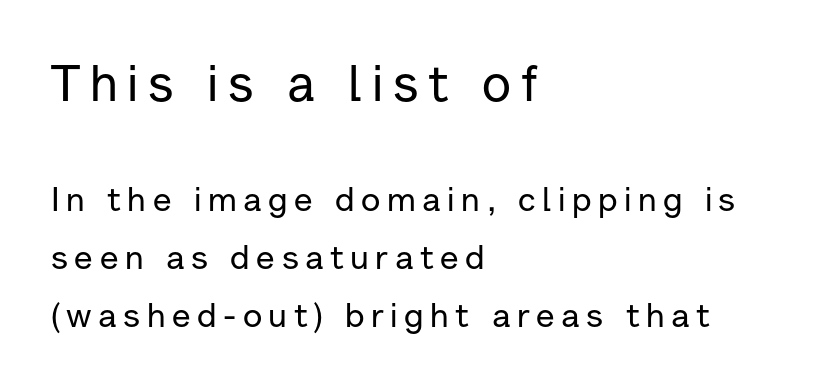
The image shows 51 px sans-serif type, upright; set left-aligned, normal line spacing (1.7x), not underlined; the first (top) block is 1.5x larger; low stroke contrast and a medium x-height.
